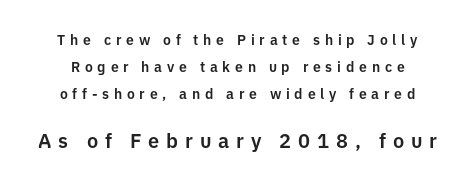
The image shows 20 px text type, upright; set loose line spacing (1.93x), unusually wide letter spacing (+0.34 em), not underlined; the second (bottom) block is 1.43x larger.
